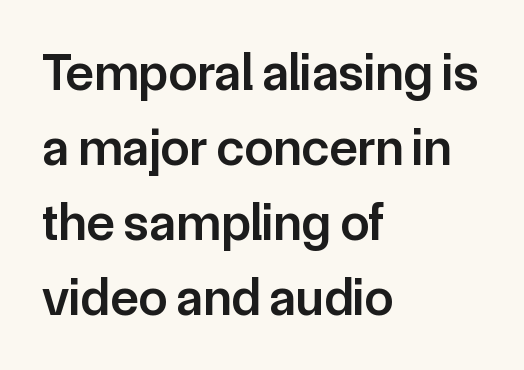
Q: Is the text bold? A: Semi-bold.
Q: Is the text italic (slanted)? A: No, it is upright.
Q: Is the typeface a serif or a sans-serif typeface? A: Sans-serif.
Q: Is the text underlined? A: No.
Q: How is the paragraph aligned? A: Left-aligned.
Q: Is the spacing between letters normal or unusually wide? A: Normal.
Q: Is the spacing between lines tight, normal or loose? A: Normal.
Q: Width (condensed, normal, or wide)? A: Normal.
Q: Stroke contrast? A: Low.
Q: x-height? A: Medium.
Q: Monospaced? A: No.
